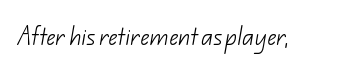
{"bold": "no", "underline": "no", "letter_spacing": "normal", "letter_spacing_em": 0.0, "glyph_px": 20}
